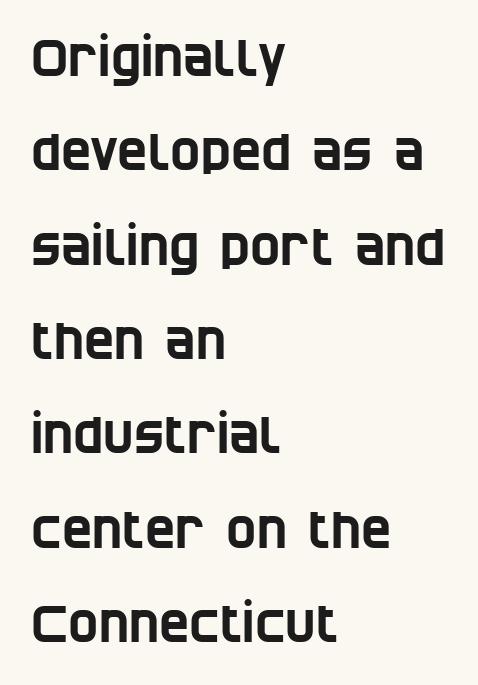
Q: Is the typeface a serif or a sans-serif typeface? A: Sans-serif.
Q: Is the text underlined? A: No.
Q: How is the paragraph aligned? A: Left-aligned.
Q: Is the spacing between letters normal or unusually wide? A: Normal.
Q: Width (condensed, normal, or wide)? A: Condensed.
Q: Stroke contrast? A: Low.
Q: x-height? A: Large.
Q: Monospaced? A: No.
